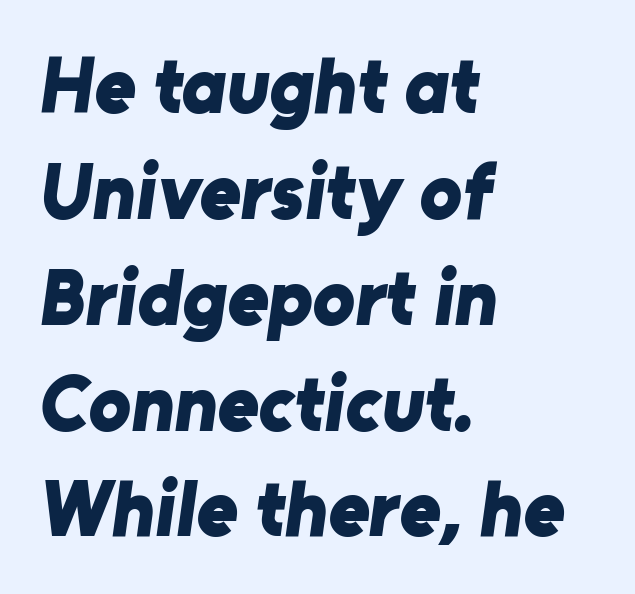
The passage shown stacks its lines at a standard gap. Is this a sans? Yes — the strokes have no serifs. This rendering uses left alignment, leaving the right contour irregular. The face used here is rendered with its standard letterfit. Weight check: bold — yes, fully.
